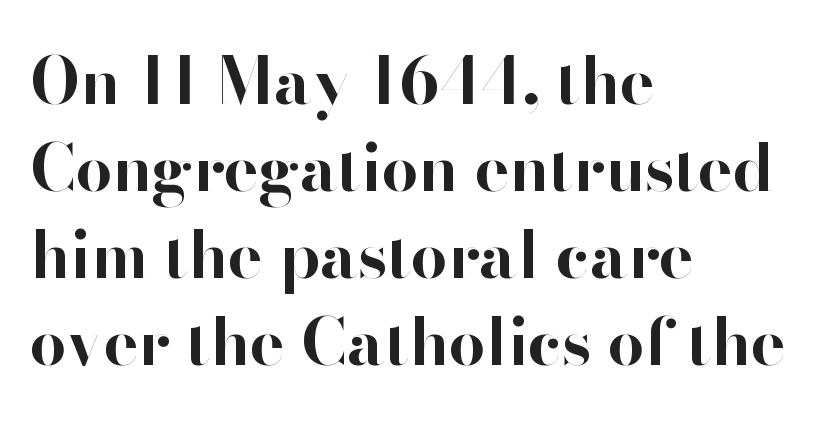
The specimen reads as upright at a glance. Students, note that the glyphs here touch the page at normal intervals. Font category for this specimen: sans-serif. How heavy is the stroke? Heavy — this is a bold. These lines are rendered in a variable-pitch font. Left-aligned paragraph, ragged on the right.
